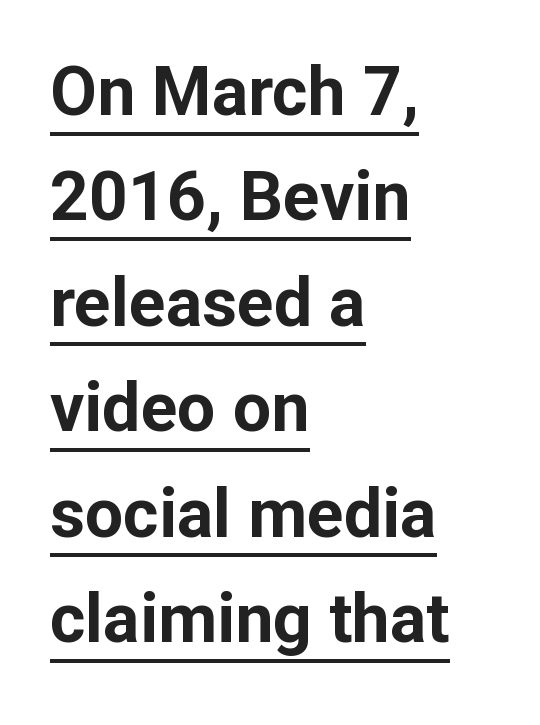
The image shows 68 px bold sans-serif type, upright; set left-aligned, normal line spacing (1.55x), normal letter spacing, underlined; low stroke contrast and a medium x-height.
